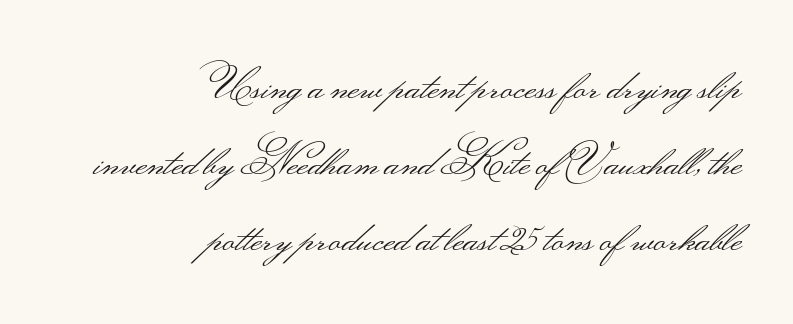
The image shows 43 px light, wide sans-serif type; set right-aligned, line spacing 1.77x, normal letter spacing, not underlined; medium stroke contrast.
